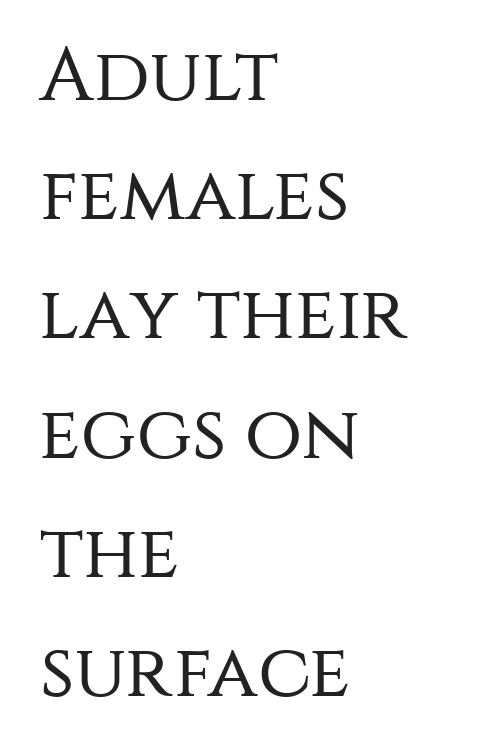
{"serif": "no", "italic": "no", "bold": "no", "weight": "regular", "width": "normal", "stroke_contrast": "medium", "x_height": "large", "monospaced": "no", "underline": "no", "align": "left", "line_spacing": "normal", "line_spacing_ratio": 1.59, "letter_spacing": "normal", "letter_spacing_em": 0.0, "glyph_px": 75}
